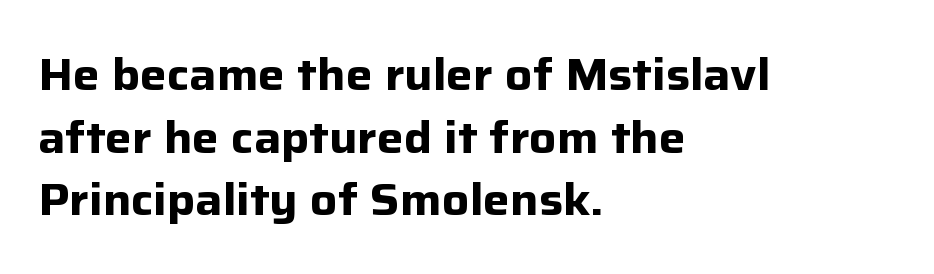
{"serif": "no", "italic": "no", "bold": "yes", "weight": "bold", "width": "normal", "stroke_contrast": "low", "x_height": "medium", "monospaced": "no", "underline": "no", "align": "left", "line_spacing": "normal", "line_spacing_ratio": 1.39, "letter_spacing": "normal", "letter_spacing_em": 0.0, "glyph_px": 45}
